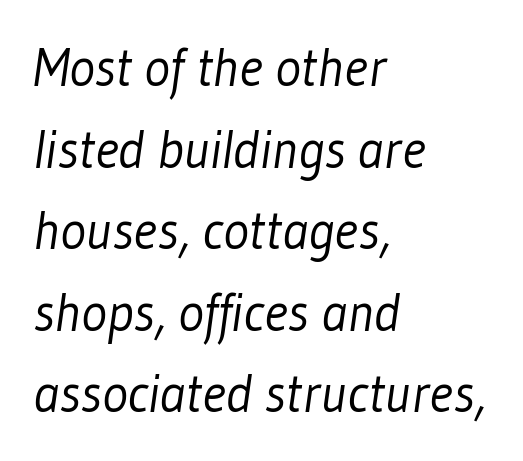
{"serif": "no", "bold": "no", "weight": "light", "width": "condensed", "stroke_contrast": "low", "x_height": "medium", "monospaced": "no", "underline": "no", "align": "left", "line_spacing": "normal", "line_spacing_ratio": 1.51, "letter_spacing": "normal", "letter_spacing_em": 0.0, "glyph_px": 54}
